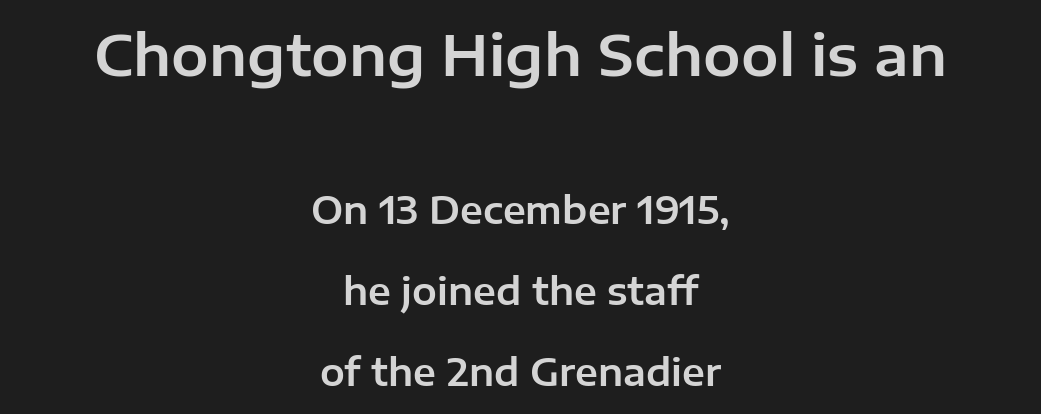
The typeface chosen for these lines omits serifs. The tracking reads as untouched default to a designer's eye. Quick note: interline space is abundant. Only glyphs here, with clear space below each row. Each line is balanced around a shared central axis.
